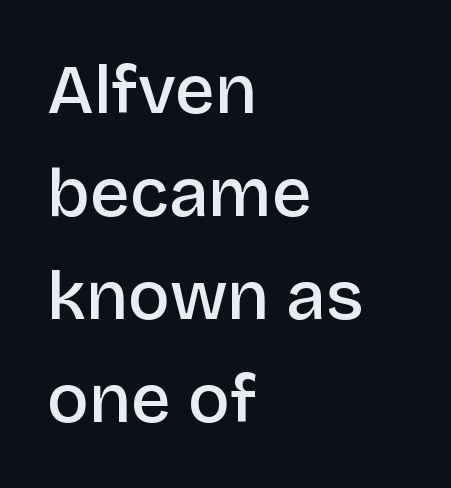
One-word summary of the alignment: left. The specimen reads as upright at a glance. What stands out about the letter spacing? Nothing — it is the standard amount. Every letter is mildly thick-stroked: semibold rather than bold.
